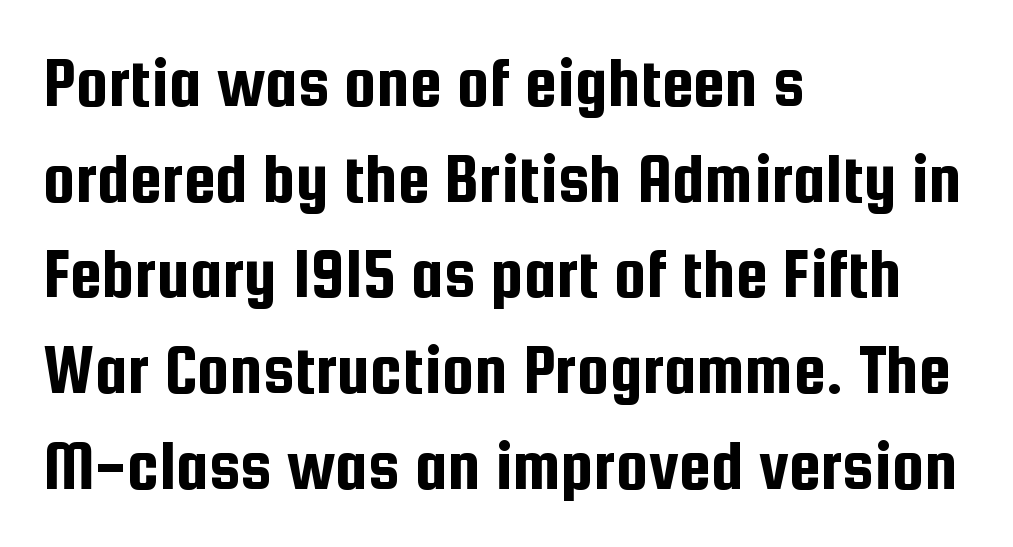
The image shows 73 px condensed sans-serif type, upright; set left-aligned, normal line spacing (1.31x), normal letter spacing, not underlined; low stroke contrast and a medium x-height.
